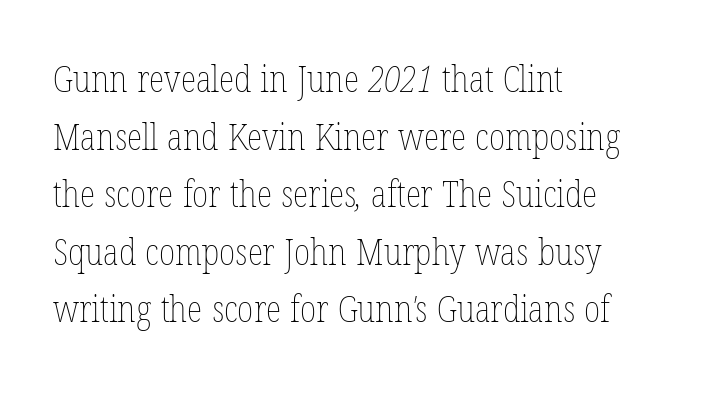
Q: Is the text bold? A: No.
Q: Is the text underlined? A: No.
Q: How is the paragraph aligned? A: Left-aligned.
Q: Is the spacing between letters normal or unusually wide? A: Normal.
Q: Is the spacing between lines tight, normal or loose? A: Normal.
Q: Width (condensed, normal, or wide)? A: Condensed.
Q: Stroke contrast? A: Low.
Q: x-height? A: Medium.
Q: Monospaced? A: No.
